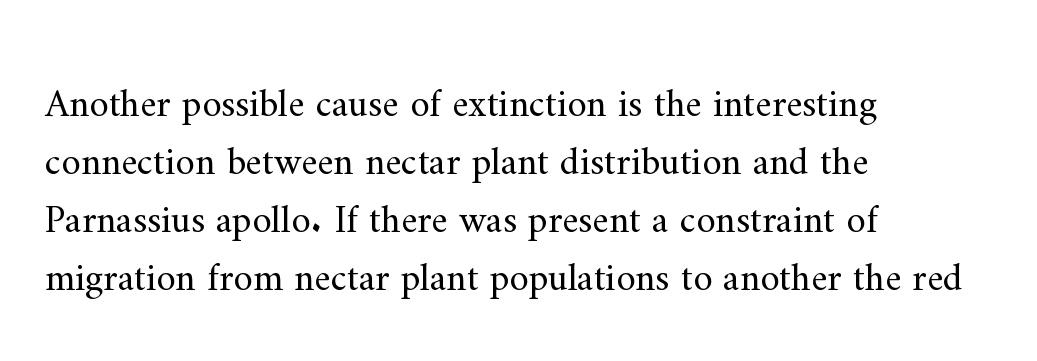
{"serif": "yes", "italic": "no", "bold": "no", "weight": "regular", "width": "normal", "stroke_contrast": "medium", "x_height": "small", "monospaced": "no", "underline": "no", "align": "left", "line_spacing": "normal", "line_spacing_ratio": 1.49, "letter_spacing": "normal", "letter_spacing_em": 0.0, "glyph_px": 39}
